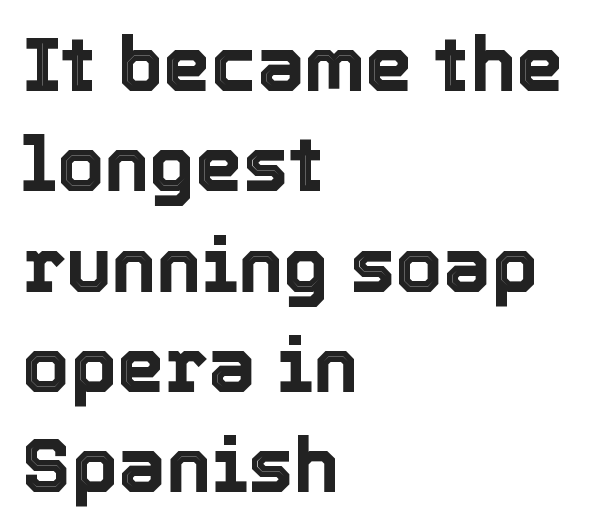
The image shows 76 px text type, upright; set left-aligned, normal line spacing (1.32x), normal letter spacing, not underlined; a medium x-height.
